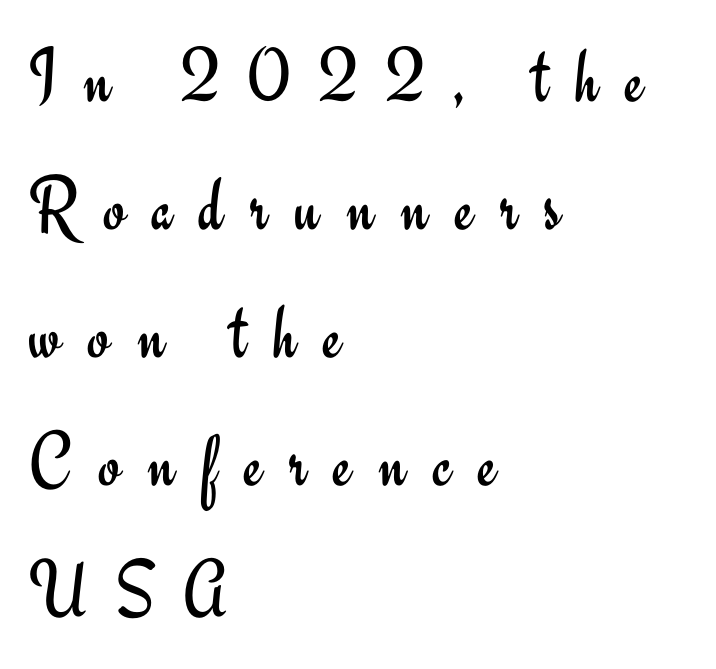
Q: Is the text bold? A: No.
Q: Is the text italic (slanted)? A: Yes.
Q: Is the typeface a serif or a sans-serif typeface? A: Sans-serif.
Q: Is the text underlined? A: No.
Q: How is the paragraph aligned? A: Left-aligned.
Q: Is the spacing between letters normal or unusually wide? A: Unusually wide.
Q: Is the spacing between lines tight, normal or loose? A: Normal.
Q: Width (condensed, normal, or wide)? A: Normal.
Q: Stroke contrast? A: Low.
Q: x-height? A: Small.
Q: Monospaced? A: No.
